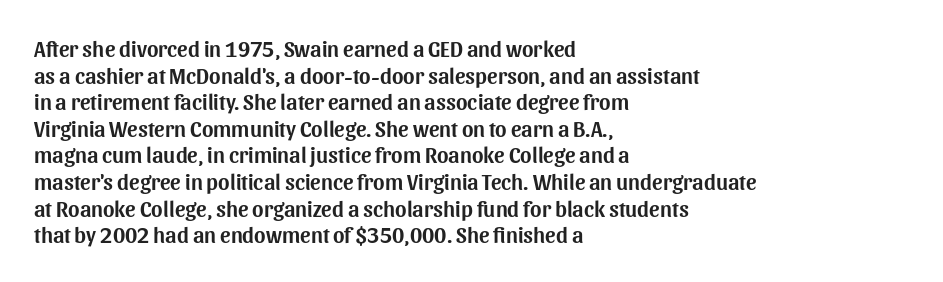
{"italic": "no", "underline": "no", "align": "left", "line_spacing_ratio": 1.21, "letter_spacing": "normal", "letter_spacing_em": 0.0, "glyph_px": 22}
